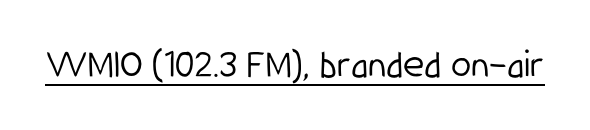
{"serif": "no", "italic": "no", "bold": "no", "weight": "light", "width": "condensed", "stroke_contrast": "low", "x_height": "medium", "monospaced": "no", "underline": "yes", "letter_spacing": "normal", "letter_spacing_em": 0.0, "glyph_px": 41}
